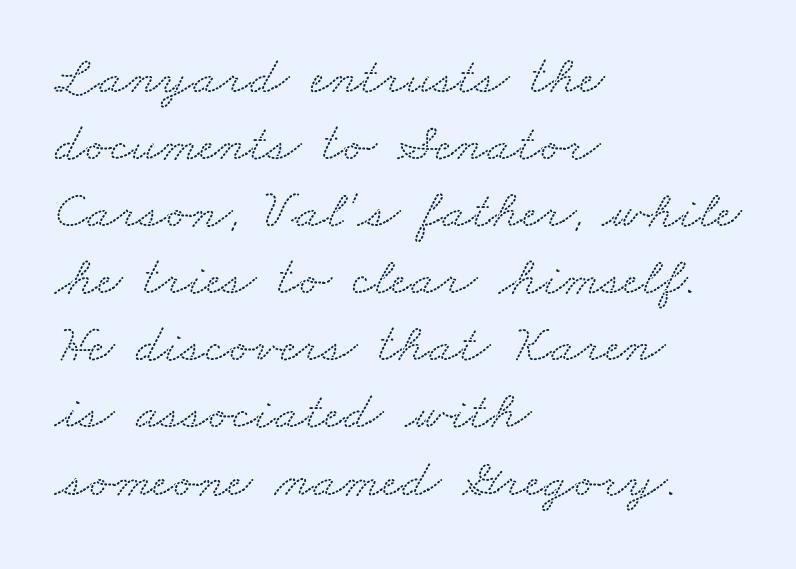
{"width": "wide", "stroke_contrast": "low", "x_height": "small", "monospaced": "no", "underline": "no", "align": "left", "line_spacing_ratio": 1.22, "letter_spacing": "normal", "letter_spacing_em": 0.0, "glyph_px": 55}
